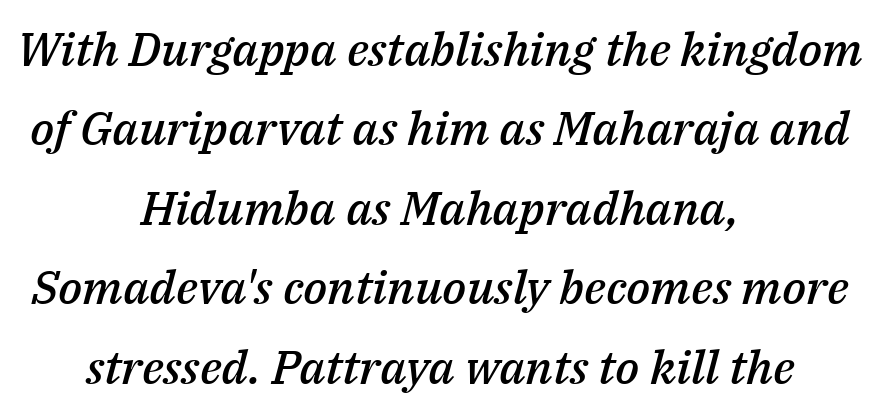
The image shows 47 px semibold type, italic (leaning right); set centered, normal line spacing (1.69x), normal letter spacing, not underlined; medium stroke contrast and a medium x-height.
